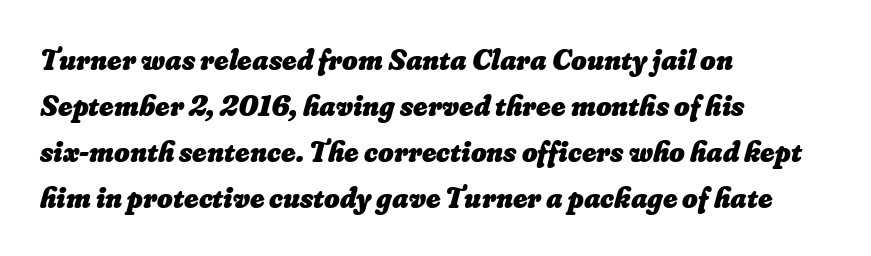
{"bold": "yes", "weight": "heavy", "width": "normal", "stroke_contrast": "low", "x_height": "small", "monospaced": "no", "underline": "no", "align": "left", "line_spacing": "normal", "line_spacing_ratio": 1.53, "letter_spacing": "normal", "letter_spacing_em": 0.0, "glyph_px": 30}
